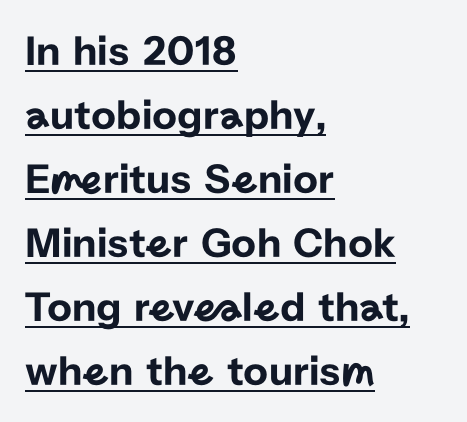
Q: Is the text italic (slanted)? A: No, it is upright.
Q: Is the typeface a serif or a sans-serif typeface? A: Sans-serif.
Q: Is the text underlined? A: Yes.
Q: How is the paragraph aligned? A: Left-aligned.
Q: Is the spacing between letters normal or unusually wide? A: Normal.
Q: Is the spacing between lines tight, normal or loose? A: Normal.
Q: Width (condensed, normal, or wide)? A: Normal.
Q: Stroke contrast? A: Low.
Q: x-height? A: Medium.
Q: Monospaced? A: No.
